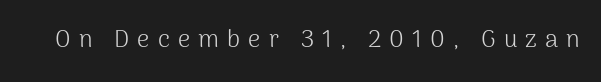
The image shows 24 px text type, upright; set unusually wide letter spacing (+0.34 em), not underlined.
